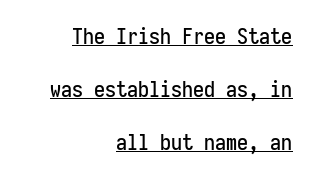
Q: Is the text italic (slanted)? A: No, it is upright.
Q: Is the text underlined? A: Yes.
Q: How is the paragraph aligned? A: Right-aligned.
Q: Is the spacing between letters normal or unusually wide? A: Normal.
Q: Is the spacing between lines tight, normal or loose? A: Loose.
